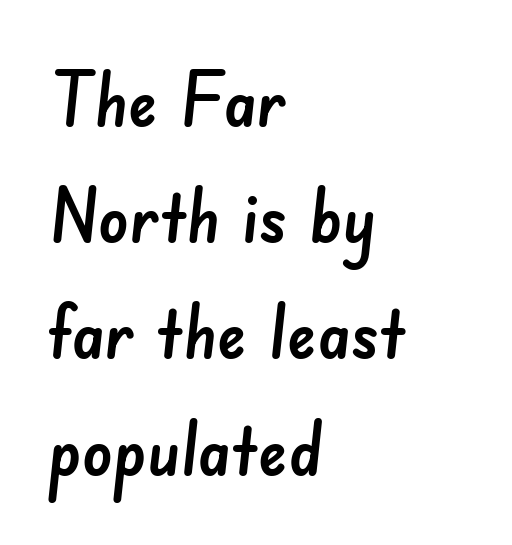
Q: Is the typeface a serif or a sans-serif typeface? A: Sans-serif.
Q: Is the text underlined? A: No.
Q: How is the paragraph aligned? A: Left-aligned.
Q: Is the spacing between letters normal or unusually wide? A: Normal.
Q: Is the spacing between lines tight, normal or loose? A: Normal.
Q: Width (condensed, normal, or wide)? A: Normal.
Q: Stroke contrast? A: Low.
Q: x-height? A: Small.
Q: Monospaced? A: No.
